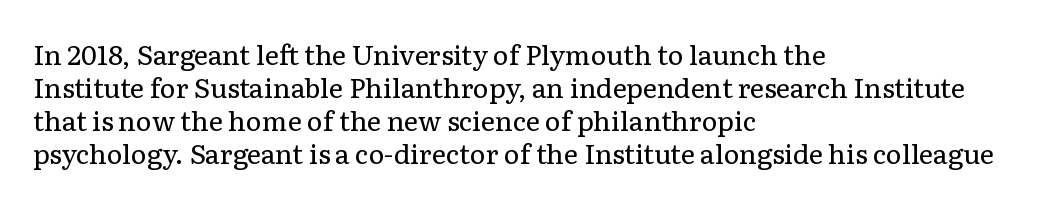
The image shows 27 px text type, upright; set left-aligned, line spacing 1.22x, normal letter spacing, not underlined.
